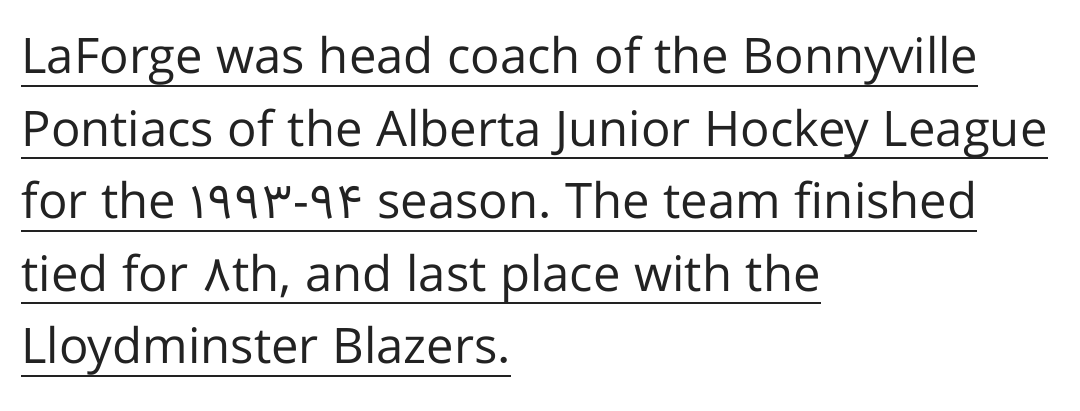
Think of a printed novel: that variable character pitch is what you see here. The type family on display is of the sans-serif kind. This sample carries an underscore along the baseline area. Compared with typical body copy, the letter spacing here is the same. A normal amount of white space separates one row of letters from the next.
